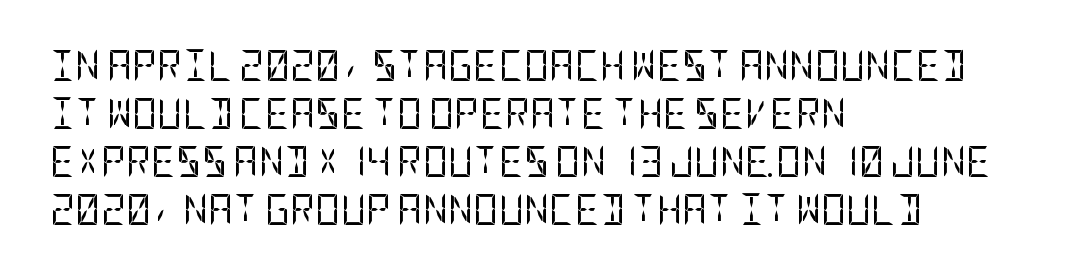
The image shows 31 px regular-weight, condensed sans-serif type, upright; set left-aligned, normal line spacing (1.55x), normal letter spacing, not underlined; low stroke contrast and a large x-height.
